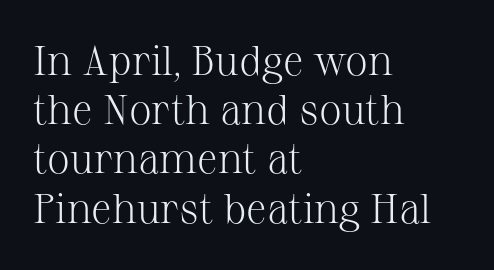
Does the copy run flush right? No — it runs flush left. Nobody drew a line under any word here. A typesetter would call this proportional, since set widths differ per character. Nothing heavy about these letters — not bold at all.
